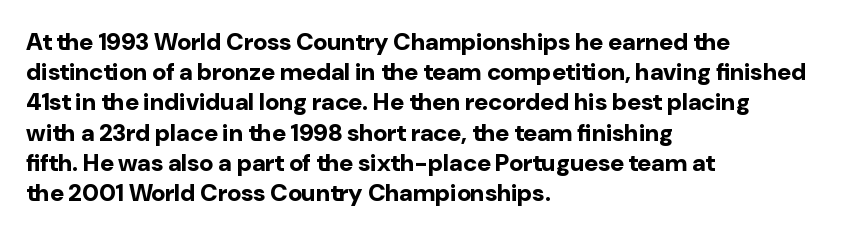
The image shows 24 px bold type, upright; set left-aligned, normal line spacing (1.26x), normal letter spacing, not underlined.
